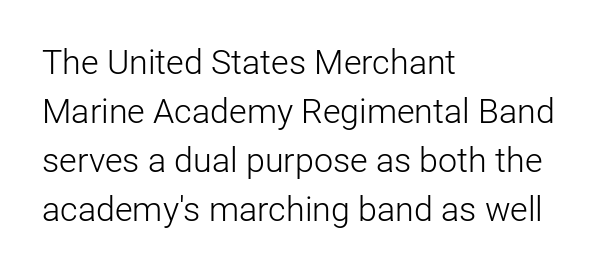
Q: Is the text bold? A: No.
Q: Is the text italic (slanted)? A: No, it is upright.
Q: Is the typeface a serif or a sans-serif typeface? A: Sans-serif.
Q: Is the text underlined? A: No.
Q: How is the paragraph aligned? A: Left-aligned.
Q: Is the spacing between letters normal or unusually wide? A: Normal.
Q: Is the spacing between lines tight, normal or loose? A: Normal.
Q: Width (condensed, normal, or wide)? A: Normal.
Q: Stroke contrast? A: Low.
Q: x-height? A: Medium.
Q: Monospaced? A: No.
